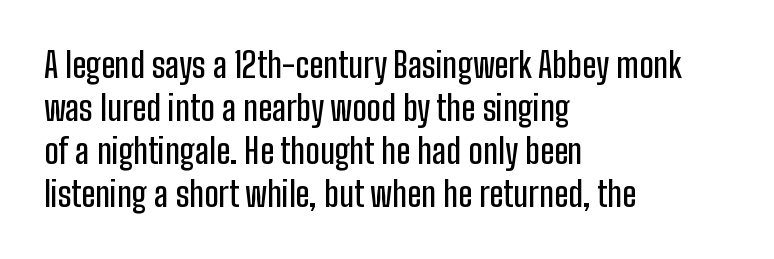
{"serif": "no", "italic": "no", "width": "condensed", "stroke_contrast": "low", "x_height": "medium", "monospaced": "no", "underline": "no", "align": "left", "line_spacing": "normal", "line_spacing_ratio": 1.26, "letter_spacing": "normal", "letter_spacing_em": 0.0, "glyph_px": 34}
